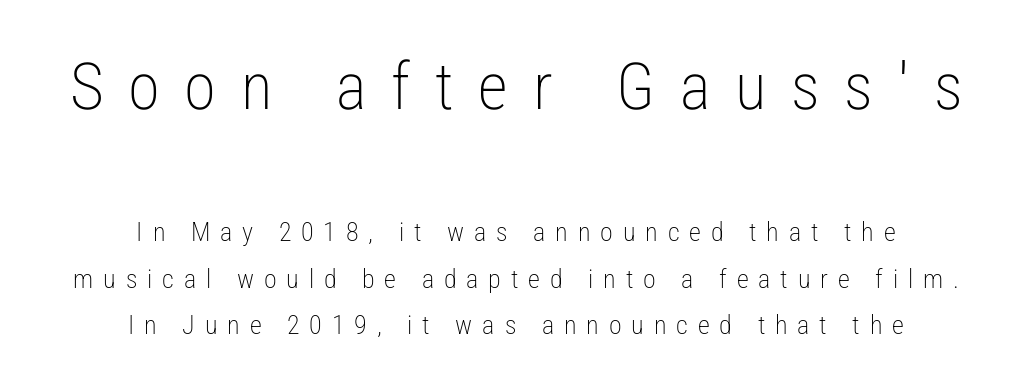
The image shows 65 px light, condensed sans-serif type, upright; set centered, line spacing 1.79x, unusually wide letter spacing (+0.38 em), not underlined; the first (top) block is 2.5x larger; low stroke contrast and a medium x-height.
